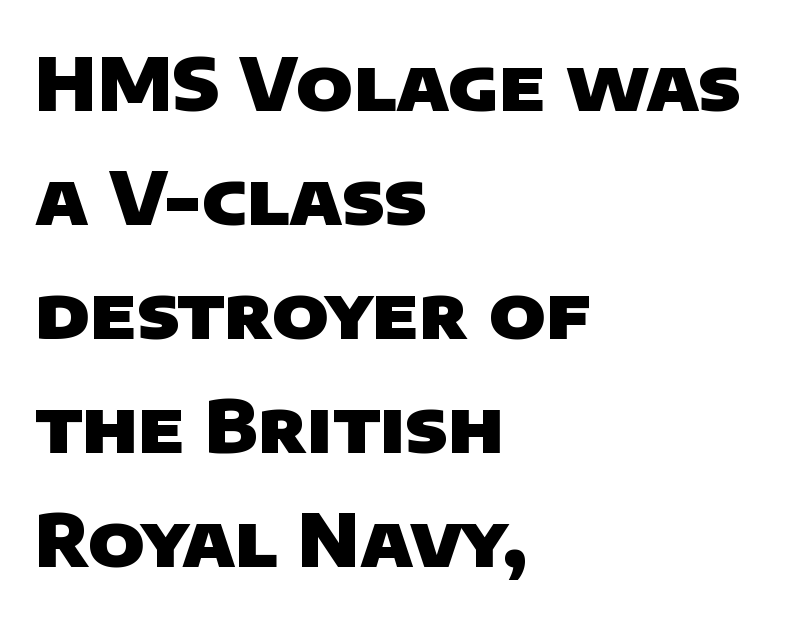
{"serif": "no", "bold": "yes", "weight": "heavy", "width": "normal", "stroke_contrast": "low", "x_height": "large", "monospaced": "no", "underline": "no", "align": "left", "line_spacing": "normal", "line_spacing_ratio": 1.56, "letter_spacing": "normal", "letter_spacing_em": 0.0, "glyph_px": 73}
